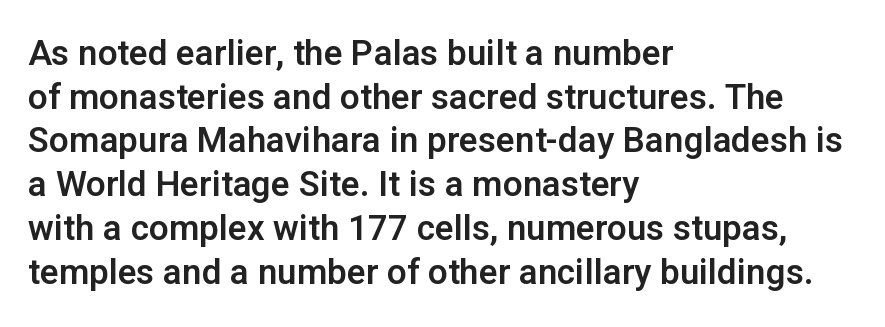
{"serif": "no", "italic": "no", "width": "normal", "stroke_contrast": "low", "x_height": "medium", "monospaced": "no", "underline": "no", "align": "left", "line_spacing": "normal", "line_spacing_ratio": 1.25, "letter_spacing": "normal", "letter_spacing_em": 0.0, "glyph_px": 35}
